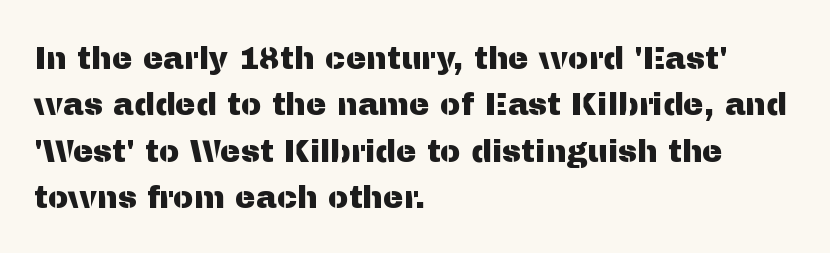
Q: Is the text italic (slanted)? A: No, it is upright.
Q: Is the typeface a serif or a sans-serif typeface? A: Sans-serif.
Q: Is the text underlined? A: No.
Q: How is the paragraph aligned? A: Left-aligned.
Q: Is the spacing between letters normal or unusually wide? A: Normal.
Q: Is the spacing between lines tight, normal or loose? A: Normal.
Q: Width (condensed, normal, or wide)? A: Normal.
Q: Stroke contrast? A: Medium.
Q: x-height? A: Medium.
Q: Monospaced? A: No.
